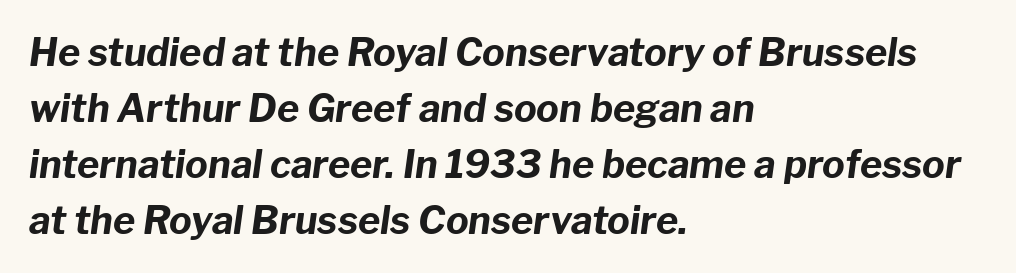
The image shows 38 px bold type, italic (leaning right); set left-aligned, normal line spacing (1.47x), normal letter spacing, not underlined; low stroke contrast and a medium x-height.
